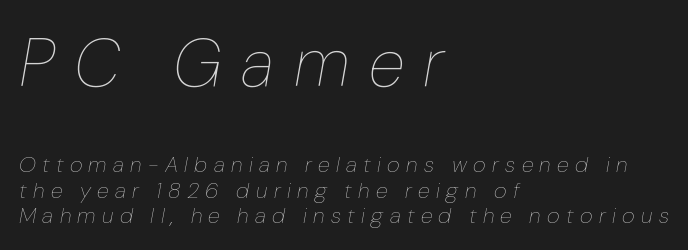
{"italic": "yes", "lean": "right", "slant_degrees": 10, "bold": "no", "weight": "thin", "width": "normal", "stroke_contrast": "low", "x_height": "medium", "monospaced": "no", "underline": "no", "align": "left", "line_spacing_ratio": 1.16, "letter_spacing": "wide", "letter_spacing_em": 0.29, "larger_block": "first", "size_ratio": 3.05, "glyph_px": 67}
